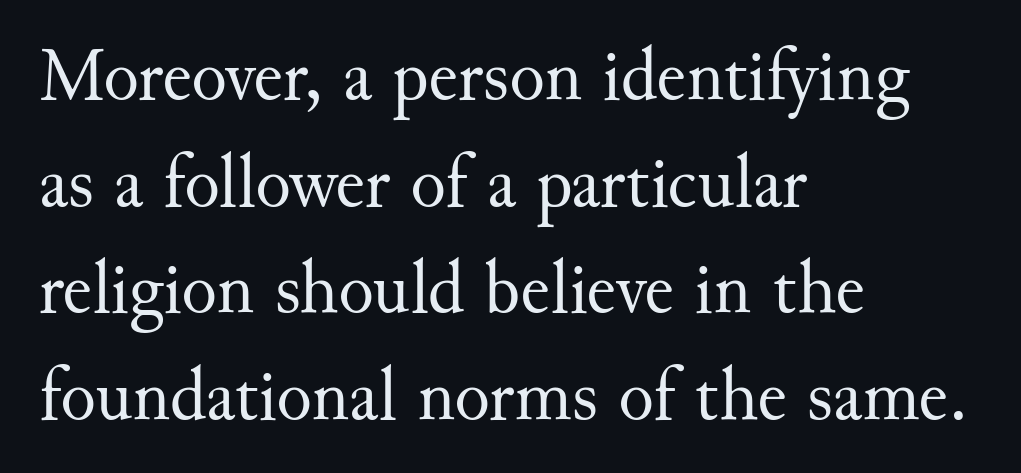
{"serif": "yes", "italic": "no", "bold": "no", "weight": "regular", "width": "normal", "stroke_contrast": "medium", "x_height": "small", "monospaced": "no", "underline": "no", "align": "left", "line_spacing": "normal", "line_spacing_ratio": 1.44, "letter_spacing": "normal", "letter_spacing_em": 0.0, "glyph_px": 74}
